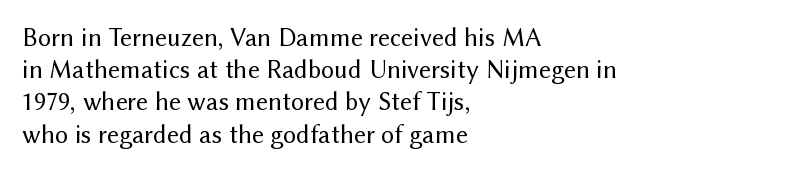
{"italic": "no", "bold": "no", "underline": "no", "align": "left", "line_spacing_ratio": 1.24, "letter_spacing": "normal", "letter_spacing_em": 0.0, "glyph_px": 26}
